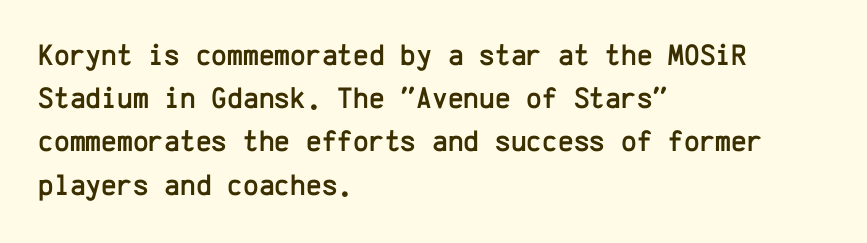
{"serif": "no", "italic": "no", "width": "normal", "stroke_contrast": "low", "x_height": "medium", "monospaced": "yes", "underline": "no", "align": "left", "line_spacing": "normal", "line_spacing_ratio": 1.44, "letter_spacing": "normal", "letter_spacing_em": 0.0, "glyph_px": 30}
